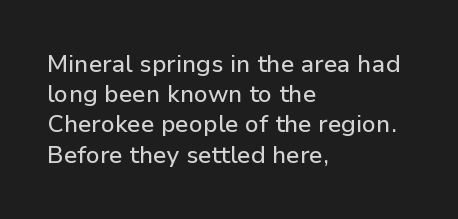
{"italic": "no", "underline": "no", "align": "left", "line_spacing": "normal", "line_spacing_ratio": 1.26, "letter_spacing": "normal", "letter_spacing_em": 0.0, "glyph_px": 24}
